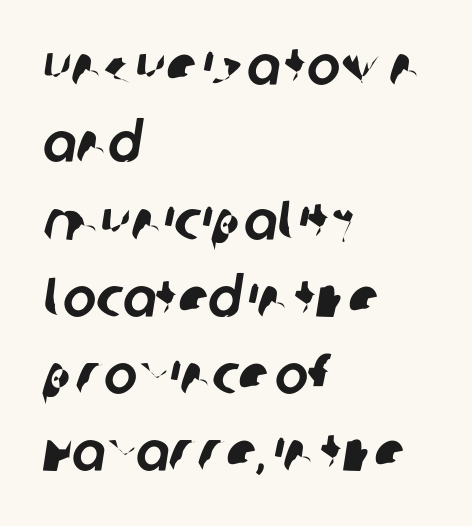
Q: Is the typeface a serif or a sans-serif typeface? A: Sans-serif.
Q: Is the text underlined? A: No.
Q: How is the paragraph aligned? A: Left-aligned.
Q: Is the spacing between letters normal or unusually wide? A: Normal.
Q: Is the spacing between lines tight, normal or loose? A: Normal.
Q: Width (condensed, normal, or wide)? A: Normal.
Q: Stroke contrast? A: Low.
Q: x-height? A: Large.
Q: Monospaced? A: No.
